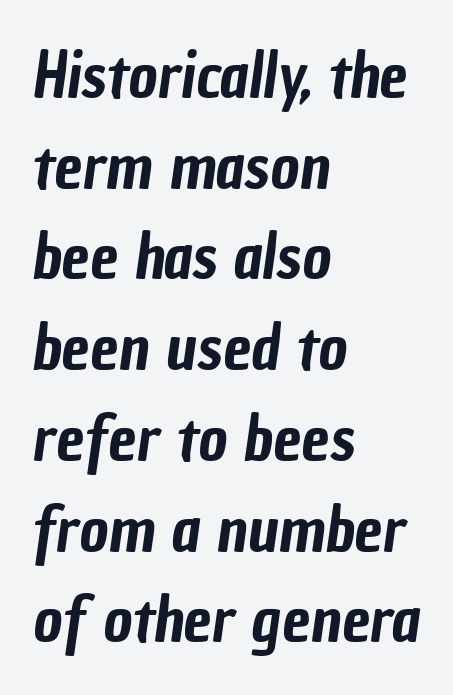
The designer left line spacing at the default. Each letter keeps its own natural width here, so spacing adapts to shape. Characters follow at the spacing the type designer built in. Anything drawn beneath the words? Only blank space. One-word summary of the alignment: left.
